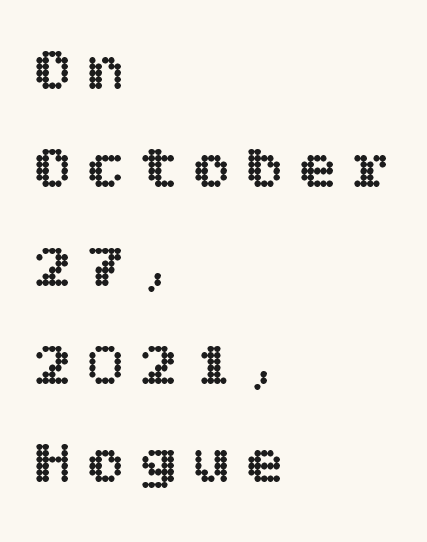
This rendering uses left alignment, leaving the right contour irregular. The space between consecutive lines is moderate. Spacing between characters has been opened up far beyond the box default. The strip under each line holds only bare page.
